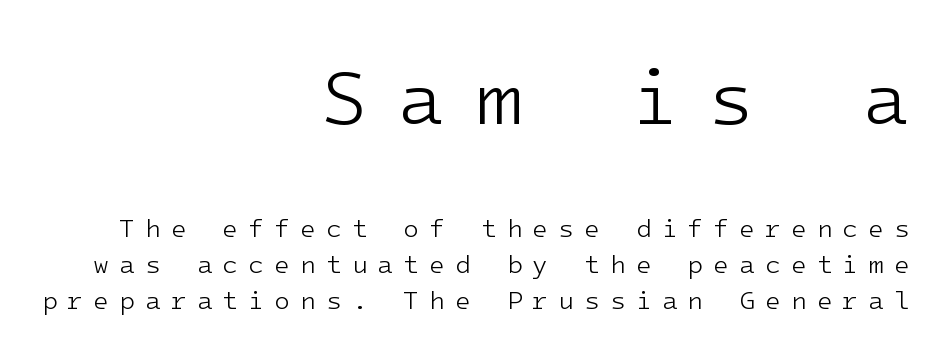
The image shows 78 px light sans-serif type, upright; set right-aligned, normal line spacing (1.38x), unusually wide letter spacing (+0.38 em), not underlined; the first (top) block is 3.0x larger; low stroke contrast and a medium x-height.
